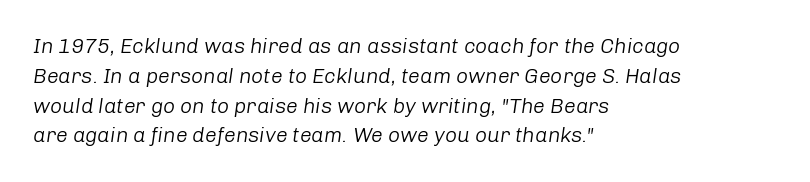
The image shows 21 px text type, italic (leaning right); set left-aligned, normal line spacing (1.42x), normal letter spacing, not underlined.
